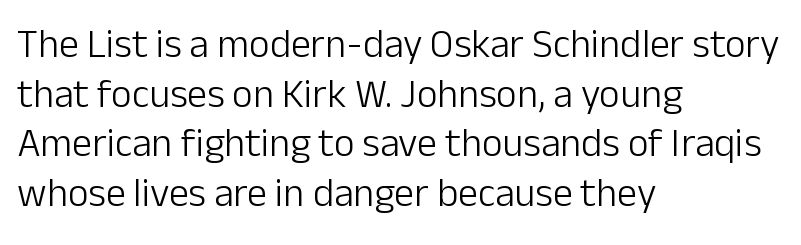
Q: Is the text bold? A: No.
Q: Is the text italic (slanted)? A: No, it is upright.
Q: Is the typeface a serif or a sans-serif typeface? A: Sans-serif.
Q: Is the text underlined? A: No.
Q: How is the paragraph aligned? A: Left-aligned.
Q: Is the spacing between letters normal or unusually wide? A: Normal.
Q: Width (condensed, normal, or wide)? A: Normal.
Q: Stroke contrast? A: Low.
Q: x-height? A: Medium.
Q: Monospaced? A: No.
